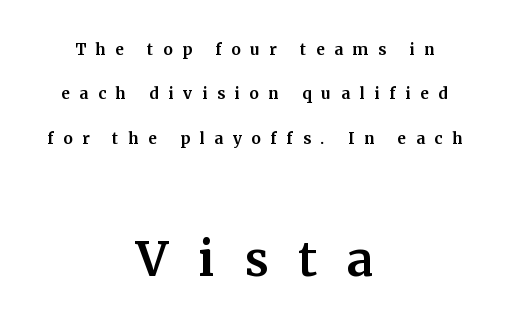
The image shows 64 px serif type, upright; set centered, loose line spacing (2.11x), unusually wide letter spacing (+0.46 em), not underlined; the second (bottom) block is 3.05x larger; medium stroke contrast and a medium x-height.
